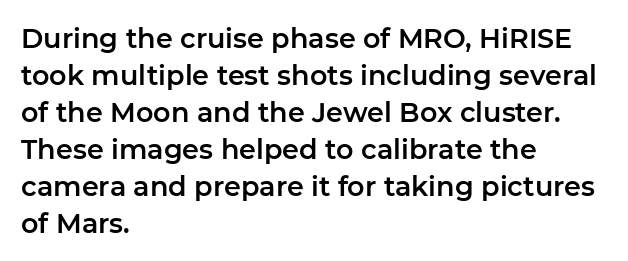
The image shows 27 px text type, upright; set left-aligned, normal line spacing (1.37x), normal letter spacing, not underlined.
